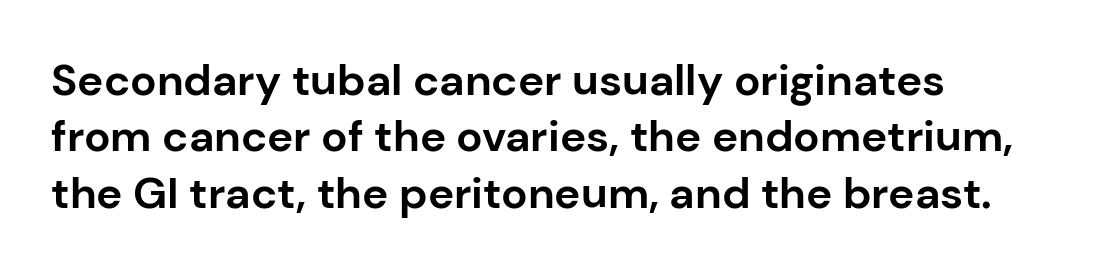
The glyphs in this specimen are sans serif. Do the characters align in a grid? No, the font is proportional. If you measured baseline to baseline, you'd find a middling distance. The specimen omits any rule beneath the text block's lines. Look at the stroke-to-counter ratio: heavy, a bold.
